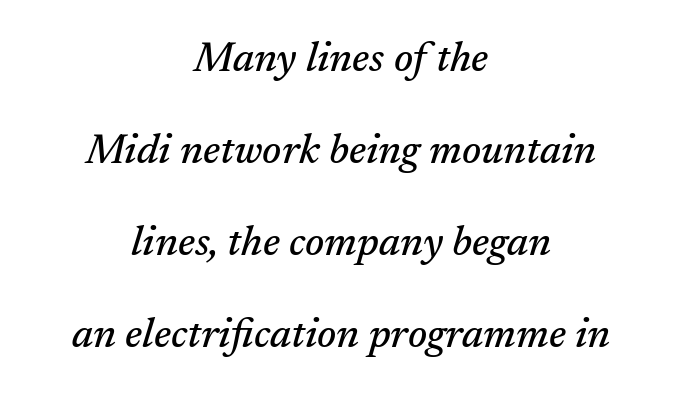
The image shows 41 px serif type, italic (leaning right); set centered, loose line spacing (2.24x), normal letter spacing, not underlined; medium stroke contrast and a medium x-height.
